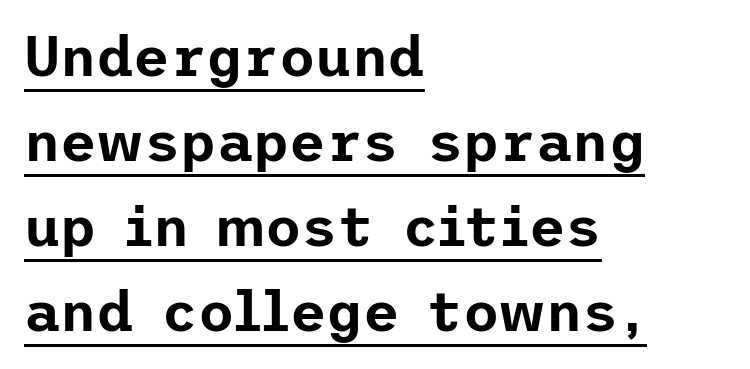
Does extra space separate the letters? No, they use regular spacing. This sample keeps an unexceptional amount of space between lines. Unlike a traditional serif, this face leaves its strokes unadorned. The words here are underlined. Horizontally, the lines are justified to the leading edge only. Style check: upright.
